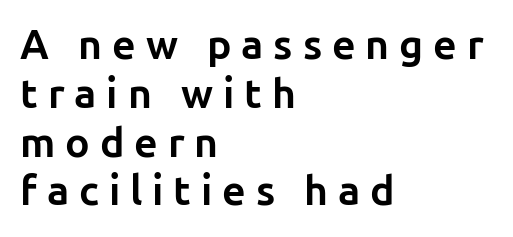
Q: Is the text bold? A: Yes.
Q: Is the text italic (slanted)? A: No, it is upright.
Q: Is the typeface a serif or a sans-serif typeface? A: Sans-serif.
Q: Is the text underlined? A: No.
Q: How is the paragraph aligned? A: Left-aligned.
Q: Is the spacing between letters normal or unusually wide? A: Unusually wide.
Q: Width (condensed, normal, or wide)? A: Normal.
Q: Stroke contrast? A: Low.
Q: x-height? A: Medium.
Q: Monospaced? A: No.
